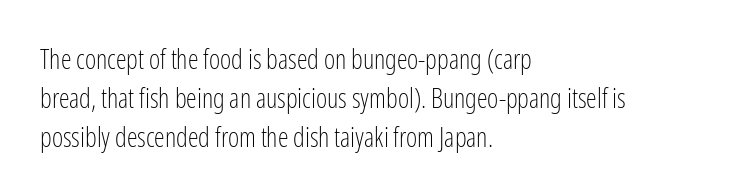
Q: Is the text bold? A: No.
Q: Is the text italic (slanted)? A: No, it is upright.
Q: Is the text underlined? A: No.
Q: How is the paragraph aligned? A: Left-aligned.
Q: Is the spacing between letters normal or unusually wide? A: Normal.
Q: Is the spacing between lines tight, normal or loose? A: Normal.
